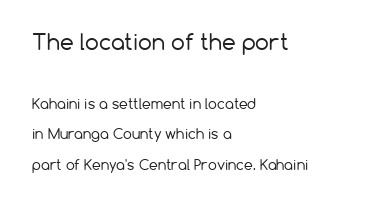
Q: Is the text bold? A: No.
Q: Is the text italic (slanted)? A: No, it is upright.
Q: Is the text underlined? A: No.
Q: How is the paragraph aligned? A: Left-aligned.
Q: Is the spacing between letters normal or unusually wide? A: Normal.
Q: Is the spacing between lines tight, normal or loose? A: Loose.
Q: Which block of text is set in a larger size, the first (top) or the second (bottom)? A: The first (top) one.
